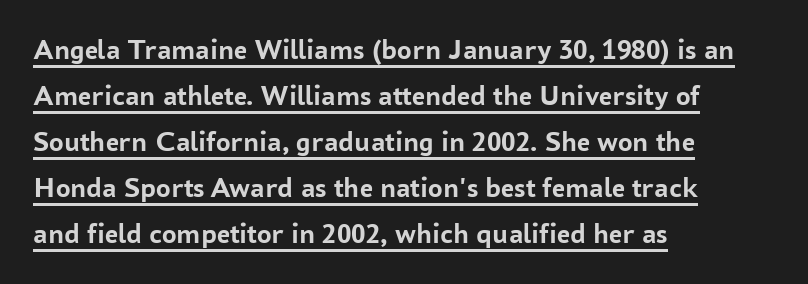
{"serif": "no", "italic": "no", "bold": "yes", "weight": "semibold", "width": "normal", "stroke_contrast": "low", "x_height": "medium", "monospaced": "no", "underline": "yes", "align": "left", "line_spacing": "normal", "line_spacing_ratio": 1.59, "letter_spacing": "normal", "letter_spacing_em": 0.0, "glyph_px": 29}
